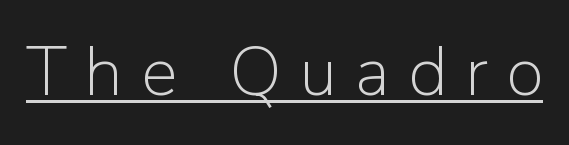
{"serif": "no", "italic": "no", "bold": "no", "weight": "light", "width": "normal", "stroke_contrast": "low", "x_height": "medium", "monospaced": "no", "underline": "yes", "letter_spacing": "wide", "letter_spacing_em": 0.26, "glyph_px": 69}
